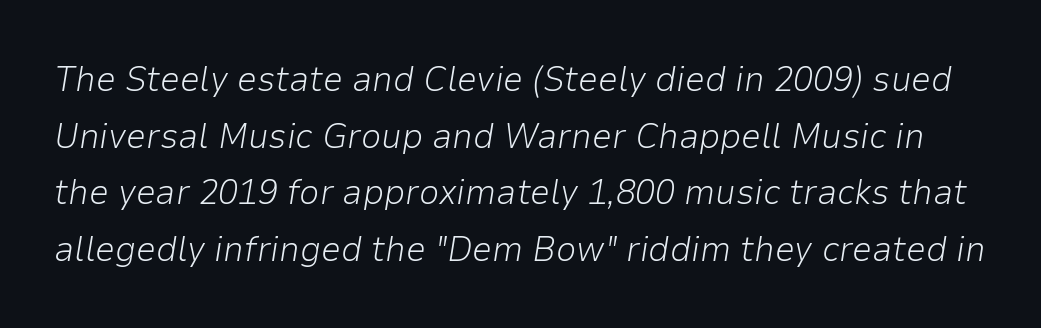
Q: Is the text bold? A: No.
Q: Is the text italic (slanted)? A: Yes, it leans right by about 9 degrees.
Q: Is the text underlined? A: No.
Q: Is the spacing between letters normal or unusually wide? A: Normal.
Q: Is the spacing between lines tight, normal or loose? A: Normal.
Q: Width (condensed, normal, or wide)? A: Normal.
Q: Stroke contrast? A: Low.
Q: x-height? A: Medium.
Q: Monospaced? A: No.
